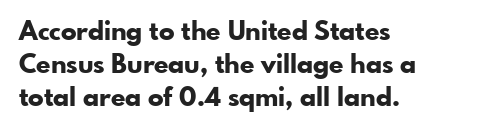
The leading is moderate, giving the passage an even texture. A dark, heavy texture on the line: the type is bold. Descenders hang freely into open space. Letter spacing: default. Notice how the passage keeps a crisp vertical edge on the left only. This is roman type, the default non-slanted kind.
